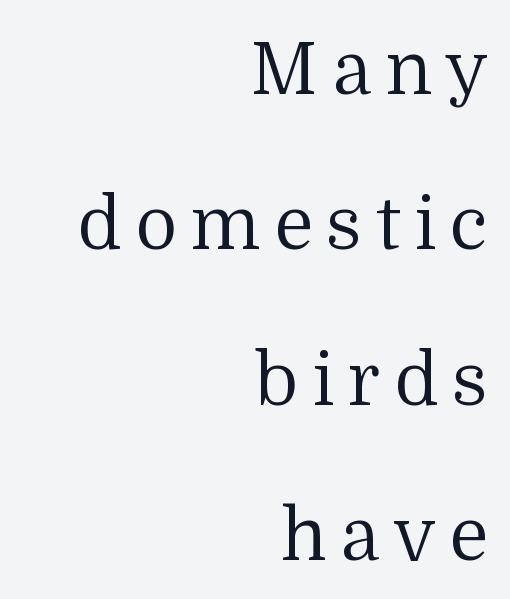
The image shows 73 px regular-weight serif type, upright; set right-aligned, loose line spacing (2.13x), not underlined; medium stroke contrast and a medium x-height.
